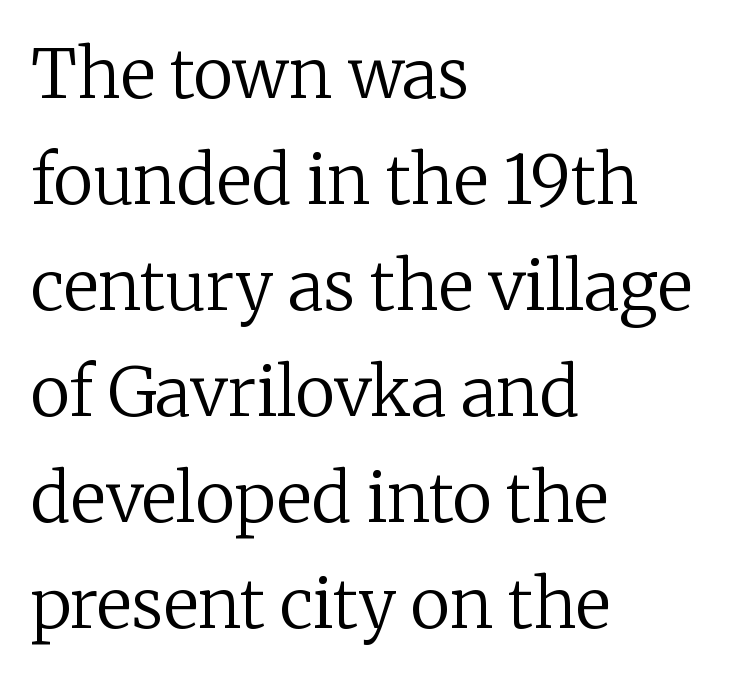
Q: Is the text bold? A: No.
Q: Is the text italic (slanted)? A: No, it is upright.
Q: Is the typeface a serif or a sans-serif typeface? A: Serif.
Q: Is the text underlined? A: No.
Q: How is the paragraph aligned? A: Left-aligned.
Q: Is the spacing between letters normal or unusually wide? A: Normal.
Q: Is the spacing between lines tight, normal or loose? A: Normal.
Q: Width (condensed, normal, or wide)? A: Normal.
Q: Stroke contrast? A: Low.
Q: x-height? A: Medium.
Q: Monospaced? A: No.
